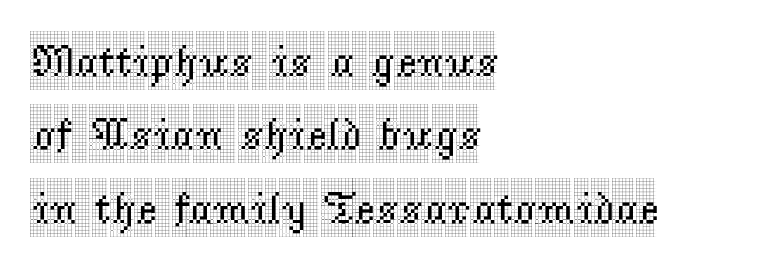
Q: Is the text italic (slanted)? A: No, it is upright.
Q: Is the typeface a serif or a sans-serif typeface? A: Serif.
Q: Is the text underlined? A: No.
Q: How is the paragraph aligned? A: Left-aligned.
Q: Is the spacing between letters normal or unusually wide? A: Normal.
Q: Is the spacing between lines tight, normal or loose? A: Normal.
Q: Width (condensed, normal, or wide)? A: Condensed.
Q: x-height? A: Large.
Q: Monospaced? A: No.
